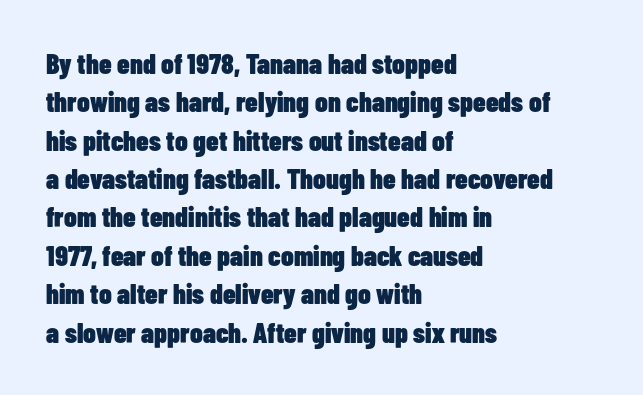
Q: Is the text bold? A: Yes.
Q: Is the text italic (slanted)? A: No, it is upright.
Q: Is the typeface a serif or a sans-serif typeface? A: Sans-serif.
Q: Is the text underlined? A: No.
Q: How is the paragraph aligned? A: Left-aligned.
Q: Is the spacing between letters normal or unusually wide? A: Normal.
Q: Is the spacing between lines tight, normal or loose? A: Normal.
Q: Width (condensed, normal, or wide)? A: Condensed.
Q: Stroke contrast? A: Low.
Q: x-height? A: Medium.
Q: Monospaced? A: No.
